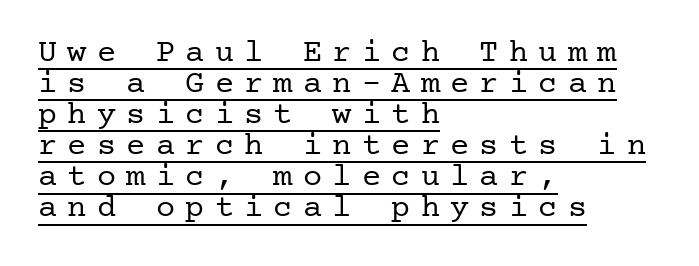
Q: Is the text bold? A: No.
Q: Is the text italic (slanted)? A: No, it is upright.
Q: Is the typeface a serif or a sans-serif typeface? A: Serif.
Q: Is the text underlined? A: Yes.
Q: How is the paragraph aligned? A: Left-aligned.
Q: Is the spacing between letters normal or unusually wide? A: Unusually wide.
Q: Is the spacing between lines tight, normal or loose? A: Tight.
Q: Width (condensed, normal, or wide)? A: Normal.
Q: Stroke contrast? A: Low.
Q: x-height? A: Medium.
